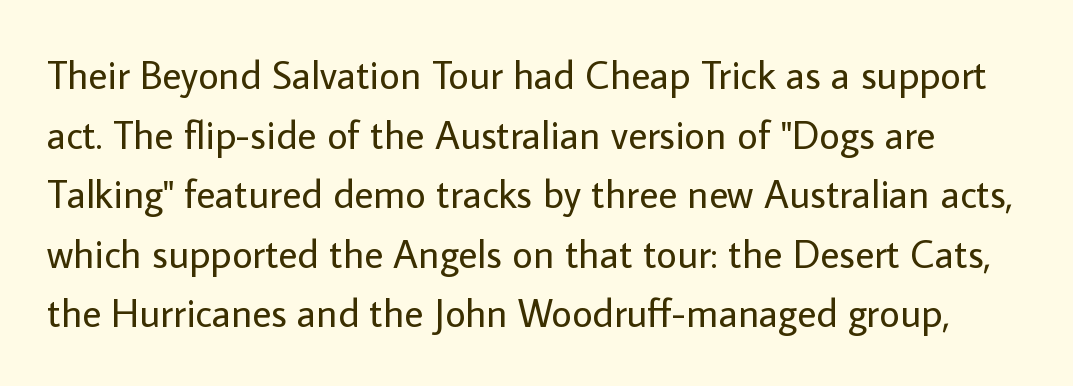
Q: Is the text bold? A: No.
Q: Is the text italic (slanted)? A: No, it is upright.
Q: Is the typeface a serif or a sans-serif typeface? A: Sans-serif.
Q: Is the text underlined? A: No.
Q: Is the spacing between letters normal or unusually wide? A: Normal.
Q: Is the spacing between lines tight, normal or loose? A: Normal.
Q: Width (condensed, normal, or wide)? A: Normal.
Q: Stroke contrast? A: Low.
Q: x-height? A: Medium.
Q: Monospaced? A: No.
